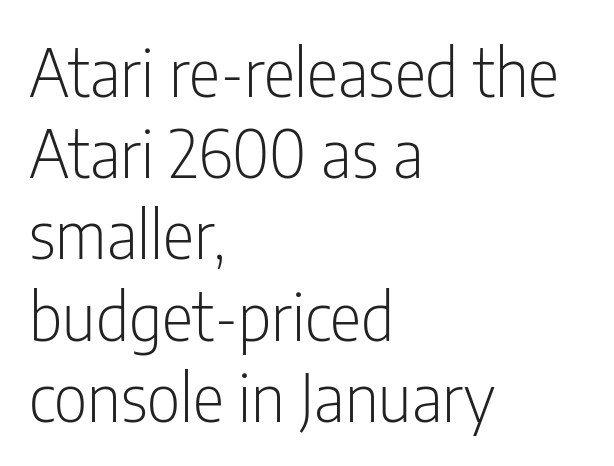
The image shows 66 px light, condensed sans-serif type, upright; set left-aligned, line spacing 1.23x, normal letter spacing, not underlined; low stroke contrast and a medium x-height.
